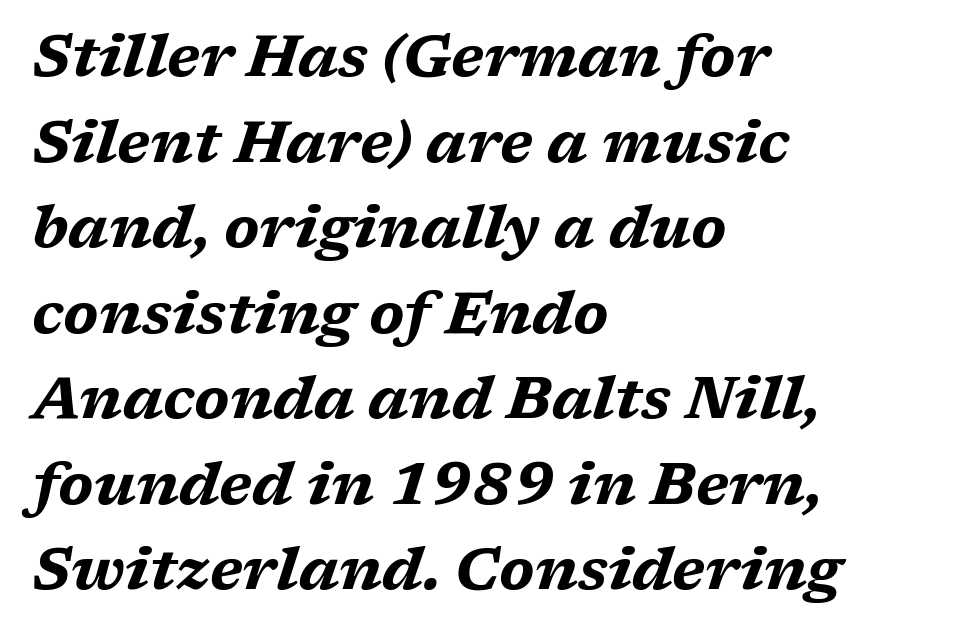
Q: Is the text bold? A: Yes.
Q: Is the text italic (slanted)? A: Yes, it leans right by about 17 degrees.
Q: Is the text underlined? A: No.
Q: How is the paragraph aligned? A: Left-aligned.
Q: Is the spacing between letters normal or unusually wide? A: Normal.
Q: Is the spacing between lines tight, normal or loose? A: Normal.
Q: Width (condensed, normal, or wide)? A: Wide.
Q: Stroke contrast? A: Medium.
Q: x-height? A: Medium.
Q: Monospaced? A: No.
